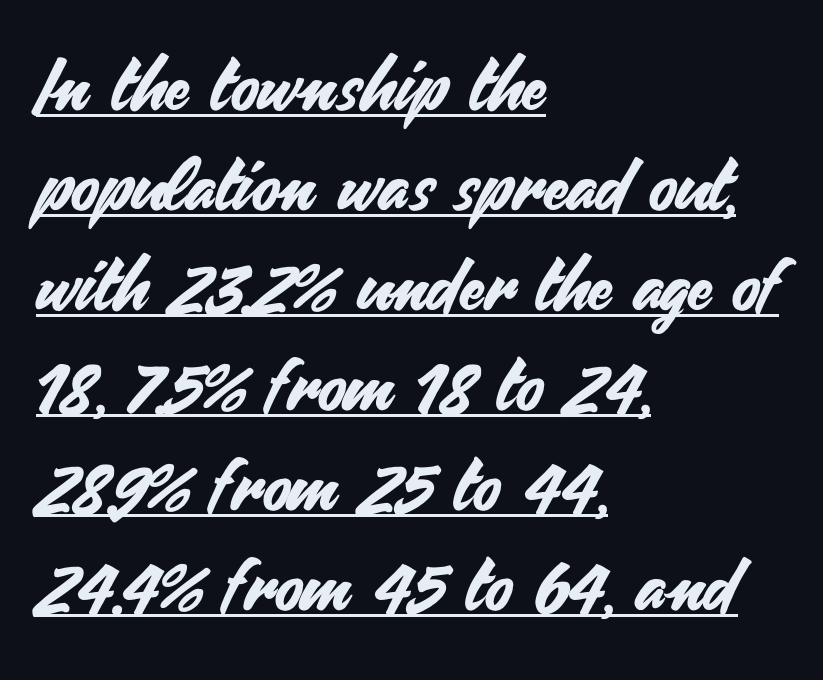
Q: Is the text italic (slanted)? A: Yes.
Q: Is the typeface a serif or a sans-serif typeface? A: Sans-serif.
Q: Is the text underlined? A: Yes.
Q: How is the paragraph aligned? A: Left-aligned.
Q: Is the spacing between letters normal or unusually wide? A: Normal.
Q: Is the spacing between lines tight, normal or loose? A: Normal.
Q: Width (condensed, normal, or wide)? A: Normal.
Q: Stroke contrast? A: Medium.
Q: x-height? A: Small.
Q: Monospaced? A: No.
